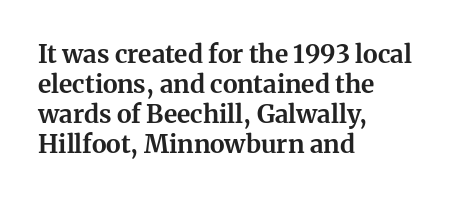
Default kerning and tracking; the words read as compact shapes. The letters stand upright; this is a roman face. Pretty heavy lettering here — definitely bold. The words here are not underlined.
